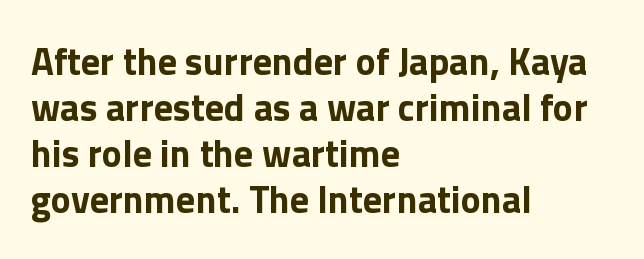
The image shows 38 px bold sans-serif type, upright; set left-aligned, line spacing 1.21x, normal letter spacing, not underlined; a medium x-height.
